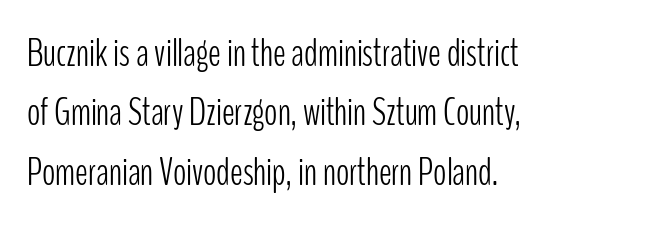
These lines are rendered in a variable-pitch font. Layout note: lines flush left. Successive baselines arrive at the customary interval. Spacing between characters is what you'd get straight out of the box. Ordinary non-slanted type is in use. Only glyphs here, with clear space below each row.
